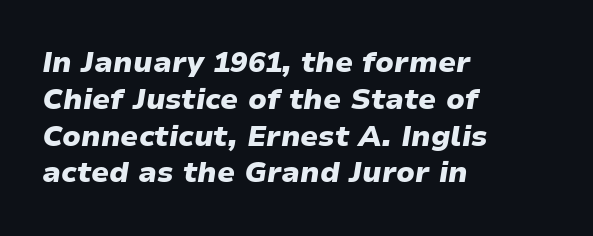
A classic flush-left, rag-right setting is used for this passage. The font is running at its bold setting. Horizontal bands of white between lines are of average thickness. Descender tails drop into unmarked territory. This is oblique type, the kind used for emphasis or titles.
